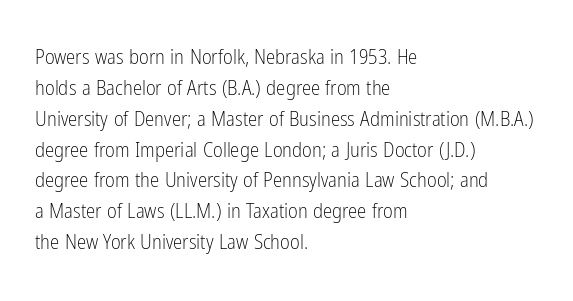
The image shows 21 px text type, upright; set left-aligned, normal line spacing (1.47x), normal letter spacing, not underlined.
